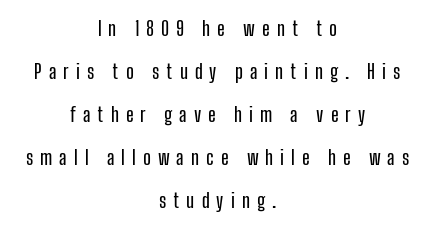
Q: Is the text italic (slanted)? A: No, it is upright.
Q: Is the text underlined? A: No.
Q: How is the paragraph aligned? A: Centered.
Q: Is the spacing between letters normal or unusually wide? A: Unusually wide.
Q: Is the spacing between lines tight, normal or loose? A: Loose.
